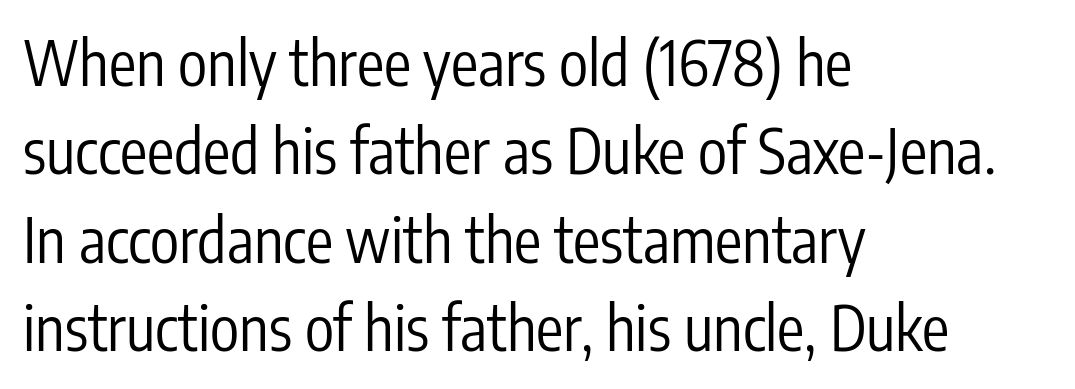
The image shows 61 px regular-weight, condensed sans-serif type, upright; set left-aligned, normal line spacing (1.45x), normal letter spacing, not underlined; low stroke contrast and a medium x-height.
